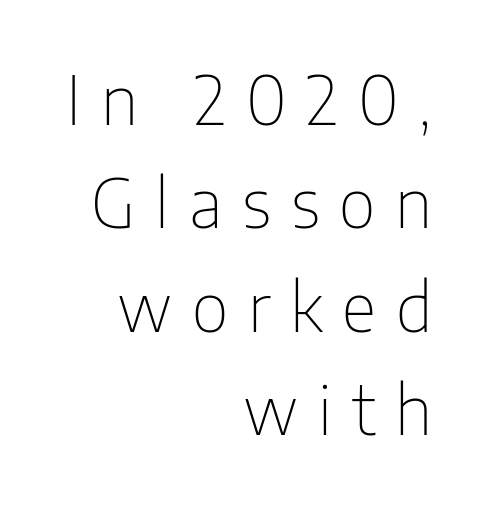
Q: Is the text bold? A: No.
Q: Is the text italic (slanted)? A: No, it is upright.
Q: Is the typeface a serif or a sans-serif typeface? A: Sans-serif.
Q: Is the text underlined? A: No.
Q: How is the paragraph aligned? A: Right-aligned.
Q: Is the spacing between letters normal or unusually wide? A: Unusually wide.
Q: Is the spacing between lines tight, normal or loose? A: Normal.
Q: Width (condensed, normal, or wide)? A: Condensed.
Q: Stroke contrast? A: Low.
Q: x-height? A: Medium.
Q: Monospaced? A: No.
